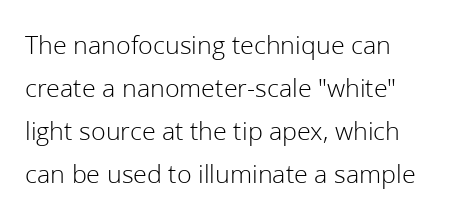
Line beginnings align vertically; line endings do not. Quick note: not italic, upright. No chunkiness to these letters — they're not bold. Default kerning and tracking; the words read as compact shapes.
